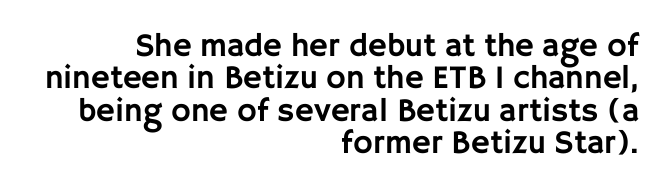
Every stem runs plumb, perpendicular to the baseline. What's the leading like? Squeezed, with rows nearly overlapping. The gaps between neighbouring characters are ordinary and unremarkable. Right-aligned paragraph, ragged on the left.
